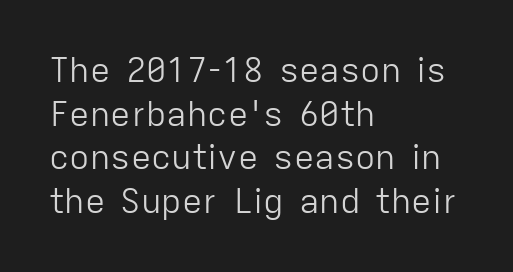
{"serif": "no", "italic": "no", "bold": "no", "weight": "light", "width": "normal", "stroke_contrast": "low", "x_height": "medium", "monospaced": "no", "underline": "no", "align": "left", "line_spacing": "normal", "line_spacing_ratio": 1.28, "letter_spacing": "normal", "letter_spacing_em": 0.0, "glyph_px": 34}
